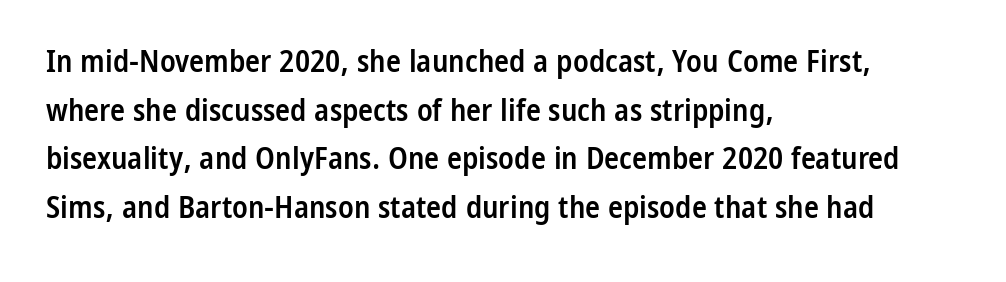
The image shows 31 px semibold, condensed sans-serif type, upright; set left-aligned, normal line spacing (1.57x), normal letter spacing, not underlined; low stroke contrast and a medium x-height.
